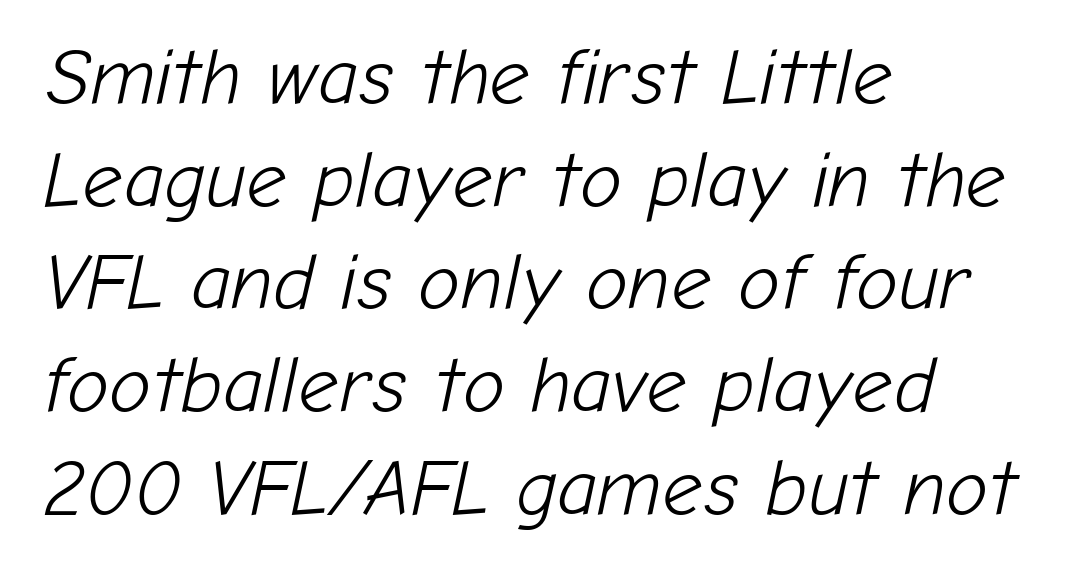
The image shows 79 px light type, italic (leaning right); set left-aligned, normal line spacing (1.3x), normal letter spacing, not underlined; low stroke contrast and a medium x-height.
